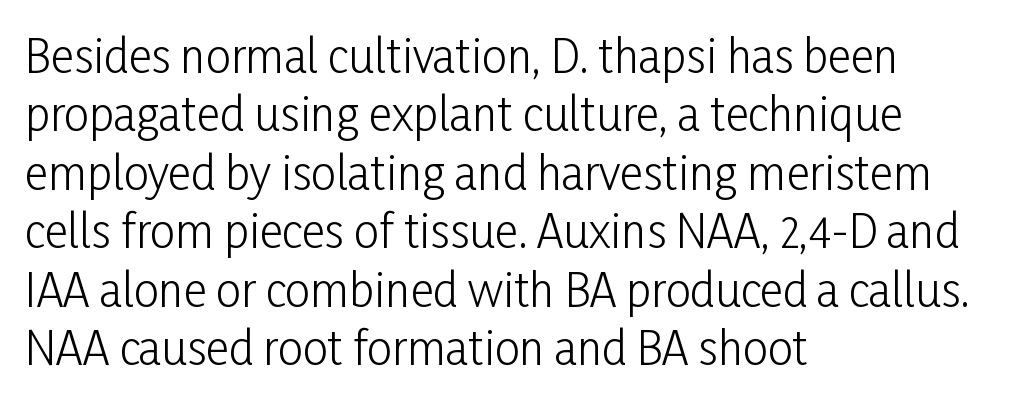
The image shows 45 px light, condensed sans-serif type, upright; set left-aligned, normal line spacing (1.3x), normal letter spacing, not underlined; low stroke contrast and a medium x-height.
